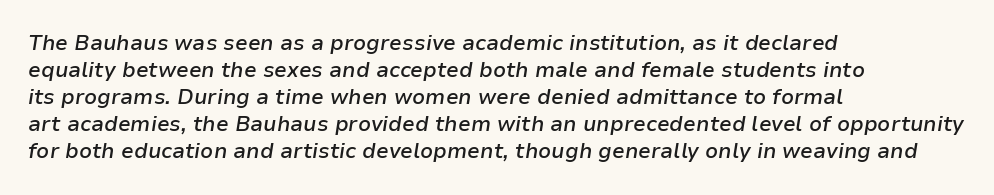
The image shows 21 px text type, italic (leaning right); set left-aligned, normal line spacing (1.29x), normal letter spacing, not underlined.
